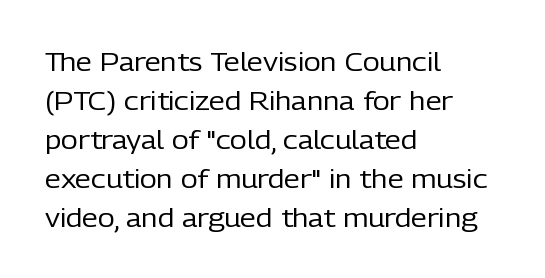
The image shows 26 px text type, upright; set left-aligned, normal line spacing (1.5x), normal letter spacing, not underlined.
